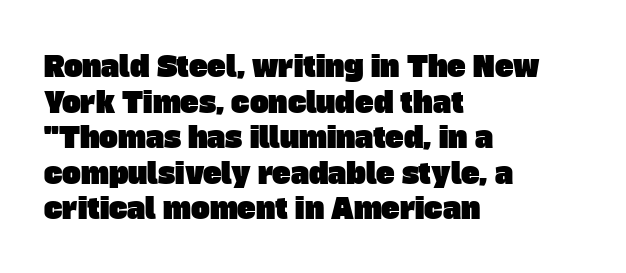
The horizontal fit of the characters is conventional and even. The type family on display is of the sans-serif kind. Whoever set this chose a conventional vertical rhythm. Bare-footed words on every line. Does the copy run flush right? No — it runs flush left. Each letter keeps its own natural width here, so spacing adapts to shape.
